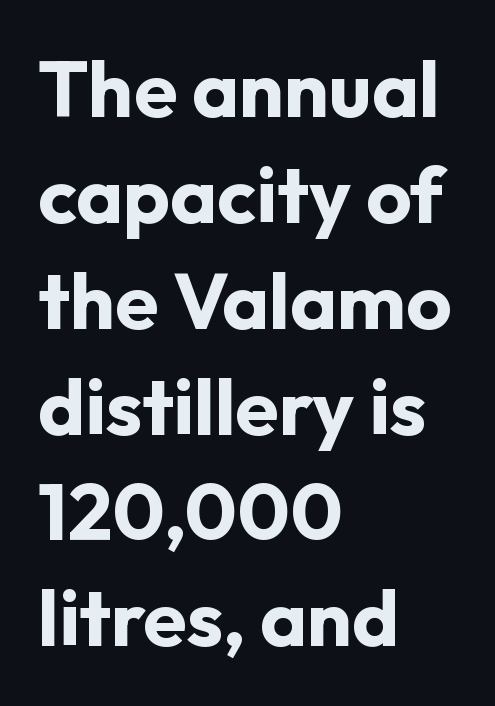
The image shows 79 px bold sans-serif type, upright; set left-aligned, normal line spacing (1.34x), normal letter spacing, not underlined; low stroke contrast and a medium x-height.
